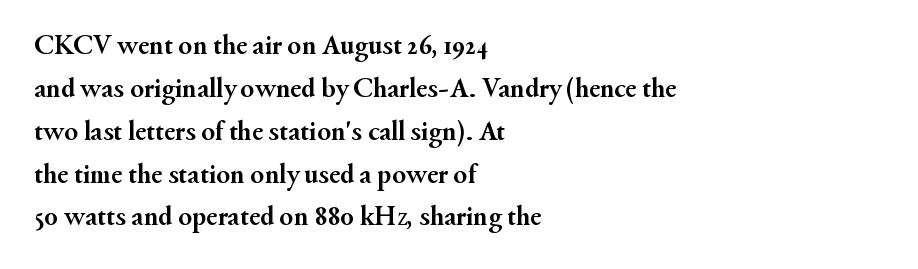
{"serif": "yes", "italic": "no", "bold": "yes", "weight": "semibold", "width": "normal", "stroke_contrast": "medium", "x_height": "small", "monospaced": "no", "underline": "no", "align": "left", "line_spacing": "normal", "line_spacing_ratio": 1.53, "letter_spacing": "normal", "letter_spacing_em": 0.0, "glyph_px": 28}
